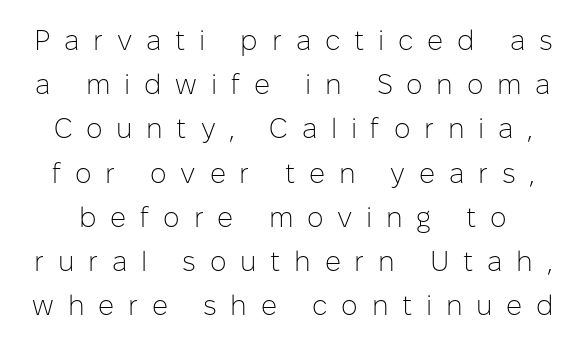
The image shows 28 px light sans-serif type, upright; set normal line spacing (1.58x), unusually wide letter spacing (+0.49 em), not underlined; low stroke contrast and a medium x-height.
